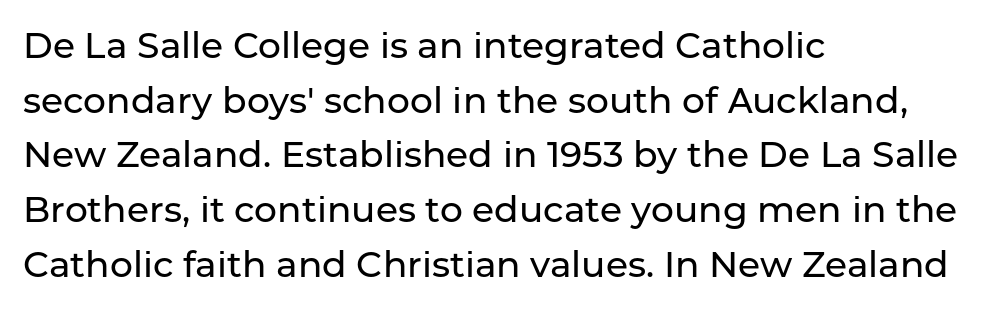
Q: Is the text italic (slanted)? A: No, it is upright.
Q: Is the typeface a serif or a sans-serif typeface? A: Sans-serif.
Q: Is the text underlined? A: No.
Q: How is the paragraph aligned? A: Left-aligned.
Q: Is the spacing between letters normal or unusually wide? A: Normal.
Q: Is the spacing between lines tight, normal or loose? A: Normal.
Q: Width (condensed, normal, or wide)? A: Normal.
Q: Stroke contrast? A: Low.
Q: x-height? A: Medium.
Q: Monospaced? A: No.
